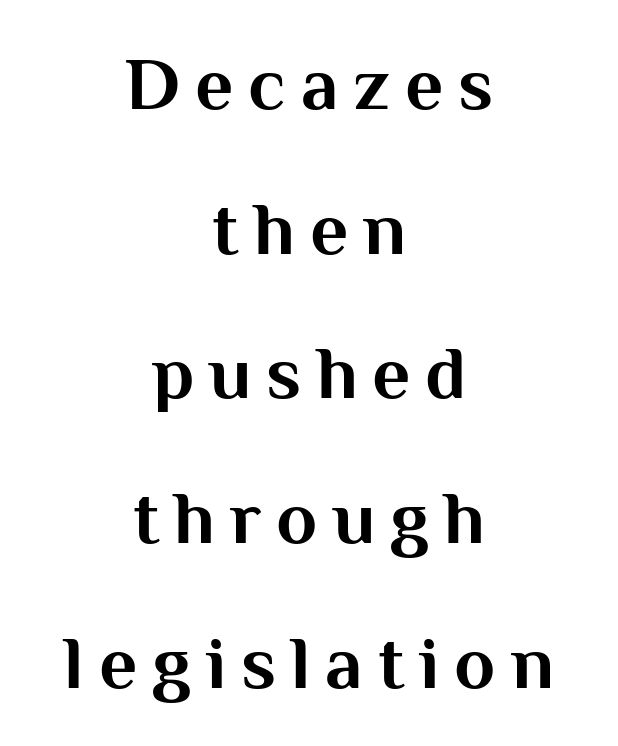
The image shows 75 px bold sans-serif type, upright; set centered, loose line spacing (1.93x), unusually wide letter spacing (+0.2 em), not underlined; medium stroke contrast and a medium x-height.
